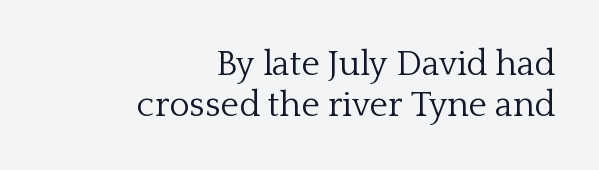
{"serif": "yes", "italic": "no", "bold": "no", "weight": "light", "width": "normal", "stroke_contrast": "low", "x_height": "medium", "monospaced": "no", "underline": "no", "align": "right", "line_spacing_ratio": 1.16, "letter_spacing": "normal", "letter_spacing_em": 0.0, "glyph_px": 35}
